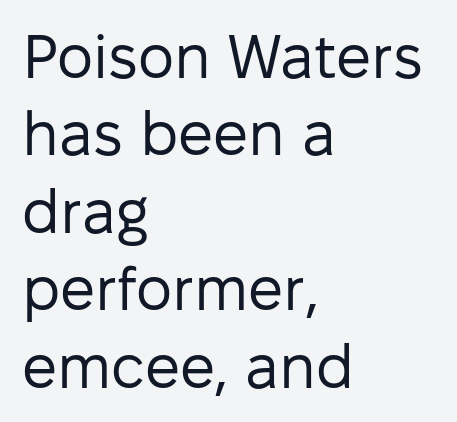
{"serif": "no", "italic": "no", "bold": "no", "weight": "regular", "width": "normal", "stroke_contrast": "low", "x_height": "medium", "monospaced": "no", "underline": "no", "align": "left", "line_spacing": "normal", "line_spacing_ratio": 1.25, "letter_spacing": "normal", "letter_spacing_em": 0.0, "glyph_px": 62}
